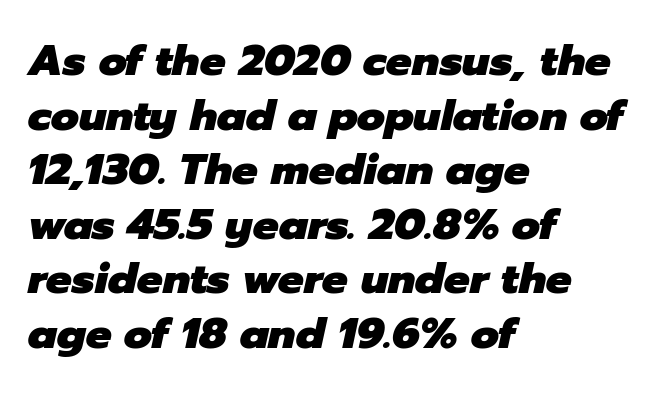
{"italic": "yes", "lean": "right", "slant_degrees": 12, "bold": "yes", "weight": "heavy", "width": "normal", "stroke_contrast": "low", "x_height": "medium", "monospaced": "no", "underline": "no", "align": "left", "line_spacing": "normal", "line_spacing_ratio": 1.27, "letter_spacing": "normal", "letter_spacing_em": 0.0, "glyph_px": 43}
